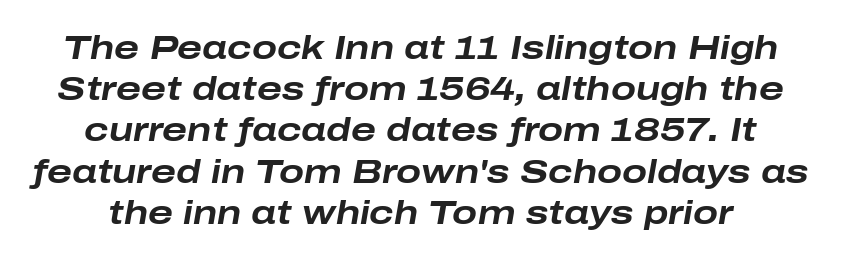
Q: Is the text bold? A: Yes.
Q: Is the text italic (slanted)? A: Yes, it leans right by about 10 degrees.
Q: Is the text underlined? A: No.
Q: Is the spacing between letters normal or unusually wide? A: Normal.
Q: Is the spacing between lines tight, normal or loose? A: Normal.
Q: Width (condensed, normal, or wide)? A: Wide.
Q: Stroke contrast? A: Low.
Q: x-height? A: Medium.
Q: Monospaced? A: No.
